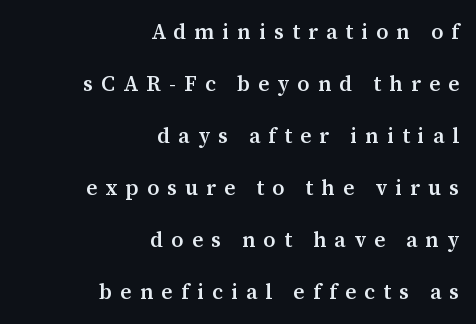
Q: Is the text bold? A: Semi-bold.
Q: Is the text italic (slanted)? A: No, it is upright.
Q: Is the text underlined? A: No.
Q: How is the paragraph aligned? A: Right-aligned.
Q: Is the spacing between letters normal or unusually wide? A: Unusually wide.
Q: Is the spacing between lines tight, normal or loose? A: Loose.
